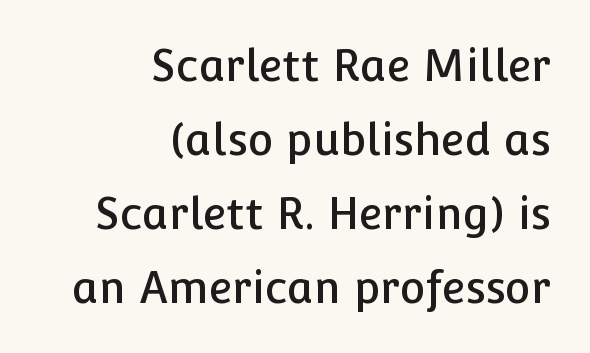
{"serif": "no", "italic": "no", "width": "normal", "stroke_contrast": "low", "x_height": "medium", "monospaced": "no", "underline": "no", "align": "right", "line_spacing": "normal", "line_spacing_ratio": 1.68, "letter_spacing": "normal", "letter_spacing_em": 0.0, "glyph_px": 44}
